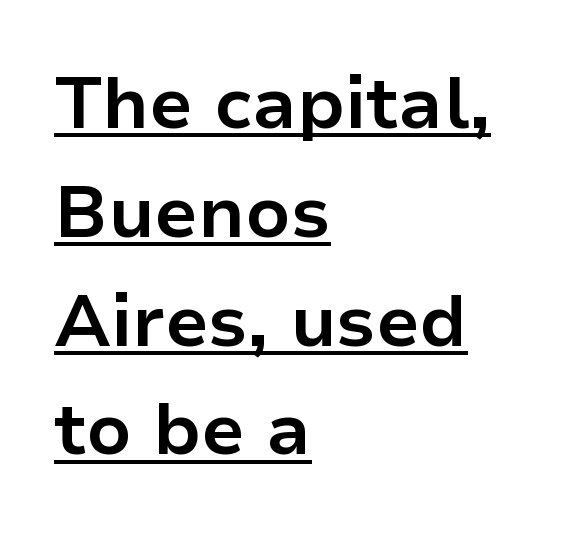
The image shows 73 px bold sans-serif type, upright; set left-aligned, normal line spacing (1.49x), normal letter spacing, underlined; low stroke contrast and a medium x-height.
